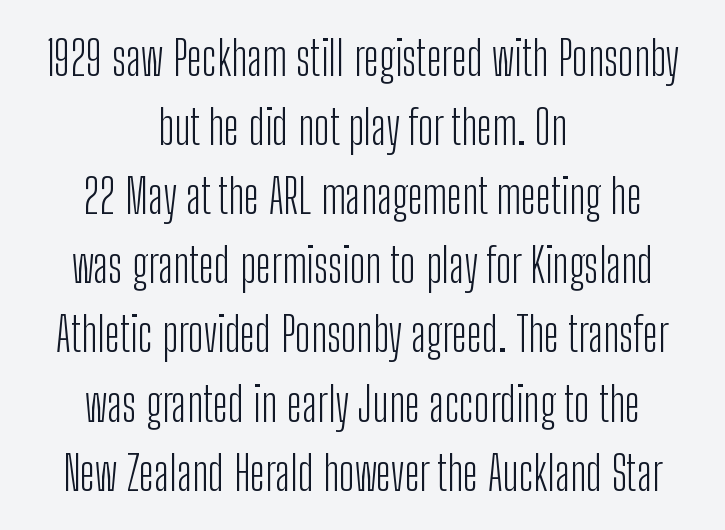
A typesetter would call this zero additional tracking. Regarding serifs, this sample does without them. The letters advance in unequal steps, a hallmark of proportional type. Regular leading.
